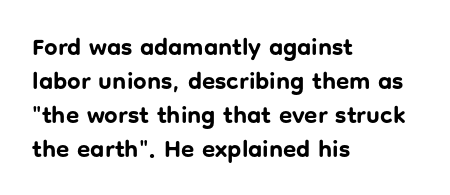
The image shows 24 px bold type, upright; set left-aligned, normal line spacing (1.41x), normal letter spacing, not underlined.
